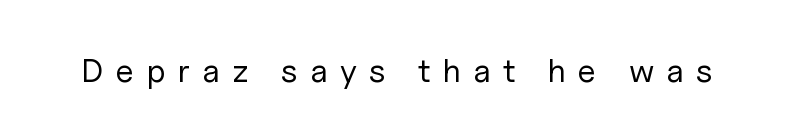
{"serif": "no", "italic": "no", "bold": "no", "weight": "regular", "width": "normal", "stroke_contrast": "low", "x_height": "medium", "monospaced": "no", "underline": "no", "letter_spacing": "wide", "letter_spacing_em": 0.37, "glyph_px": 33}
